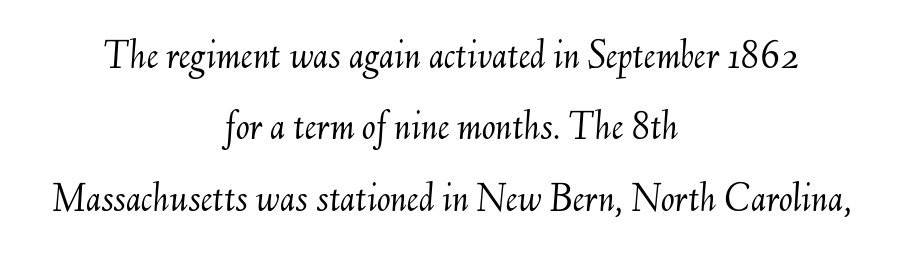
Typeset on center — no edge is straight. Words float on clear page, feet unadorned. The font's italic variant was chosen for this text. The strokes carry an ordinary text weight at most. The tracking reads as untouched default to a designer's eye.
